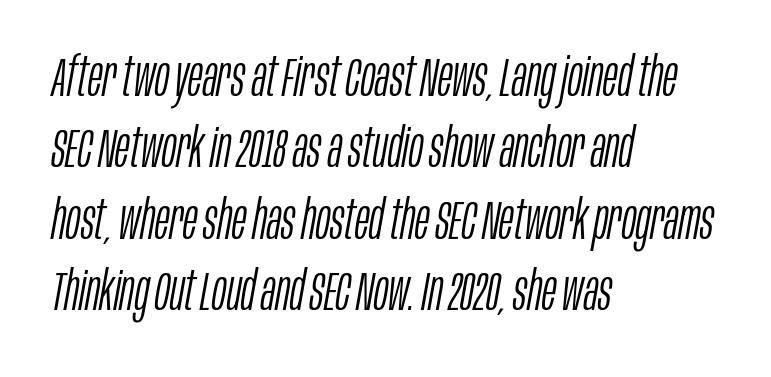
Q: Is the text bold? A: No.
Q: Is the text italic (slanted)? A: Yes, it leans right by about 10 degrees.
Q: Is the text underlined? A: No.
Q: How is the paragraph aligned? A: Left-aligned.
Q: Is the spacing between letters normal or unusually wide? A: Normal.
Q: Is the spacing between lines tight, normal or loose? A: Normal.
Q: Width (condensed, normal, or wide)? A: Condensed.
Q: Stroke contrast? A: Low.
Q: x-height? A: Large.
Q: Monospaced? A: No.
